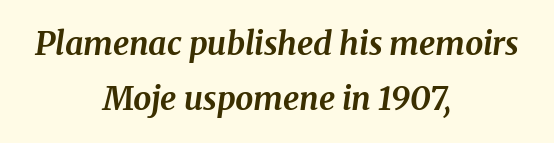
Q: Is the text bold? A: Yes.
Q: Is the text italic (slanted)? A: Yes, it leans right by about 8 degrees.
Q: Is the typeface a serif or a sans-serif typeface? A: Serif.
Q: Is the text underlined? A: No.
Q: How is the paragraph aligned? A: Centered.
Q: Is the spacing between letters normal or unusually wide? A: Normal.
Q: Width (condensed, normal, or wide)? A: Normal.
Q: Stroke contrast? A: Medium.
Q: x-height? A: Medium.
Q: Monospaced? A: No.
